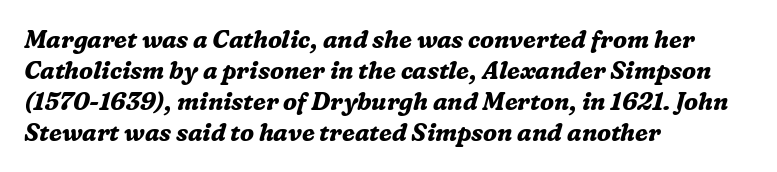
Where is the straight margin? On the left. The horizontal fit of the characters is conventional and even. A typesetter would call this leading conventional body-copy spacing. Stroke thickness is high; the sample reads as a true bold. It's the slanting kind of type.
